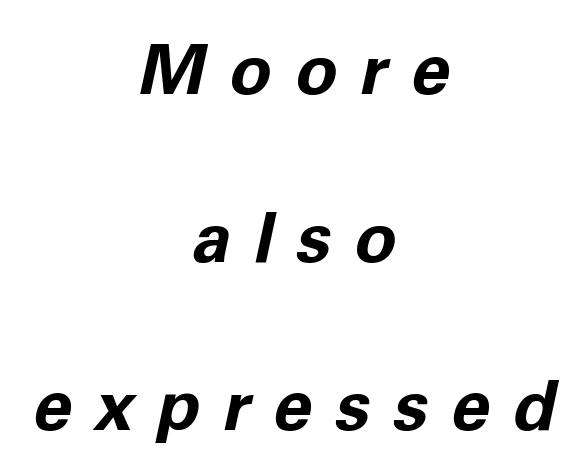
{"italic": "yes", "lean": "right", "slant_degrees": 11, "bold": "yes", "weight": "bold", "width": "normal", "stroke_contrast": "low", "x_height": "medium", "monospaced": "no", "underline": "no", "align": "center", "line_spacing": "loose", "line_spacing_ratio": 2.4, "letter_spacing": "wide", "letter_spacing_em": 0.33, "glyph_px": 70}
